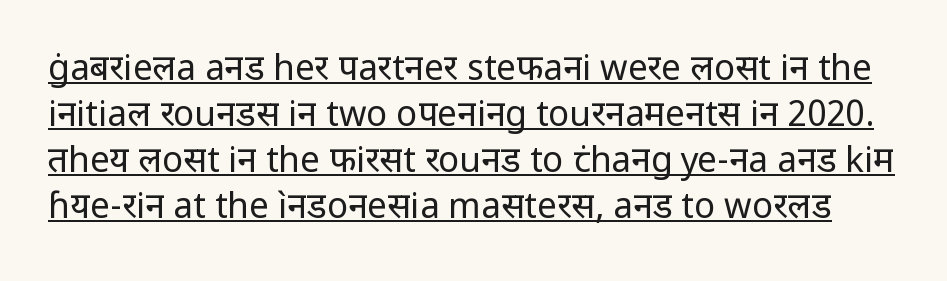
{"serif": "no", "italic": "no", "bold": "no", "weight": "regular", "width": "normal", "stroke_contrast": "low", "x_height": "medium", "monospaced": "no", "underline": "yes", "line_spacing": "normal", "line_spacing_ratio": 1.31, "letter_spacing": "normal", "letter_spacing_em": 0.0, "glyph_px": 35}
